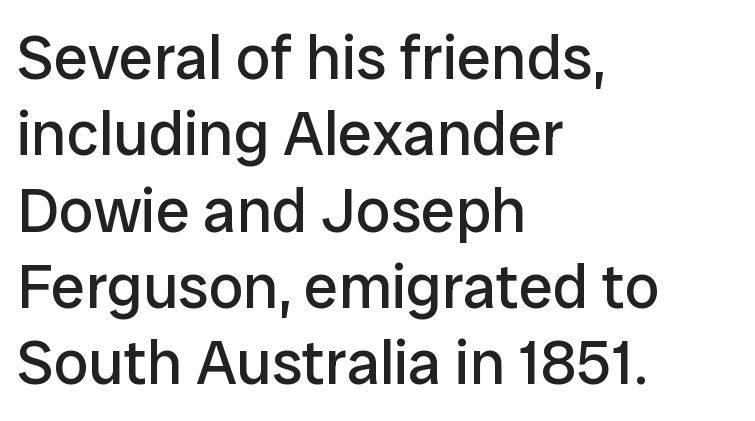
Q: Is the text bold? A: No.
Q: Is the text italic (slanted)? A: No, it is upright.
Q: Is the typeface a serif or a sans-serif typeface? A: Sans-serif.
Q: Is the text underlined? A: No.
Q: How is the paragraph aligned? A: Left-aligned.
Q: Is the spacing between letters normal or unusually wide? A: Normal.
Q: Width (condensed, normal, or wide)? A: Normal.
Q: Stroke contrast? A: Low.
Q: x-height? A: Medium.
Q: Monospaced? A: No.
